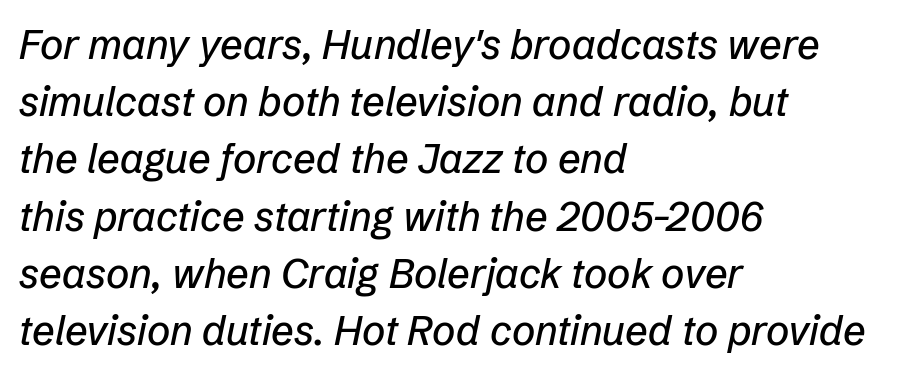
{"italic": "yes", "lean": "right", "slant_degrees": 12, "width": "normal", "stroke_contrast": "low", "x_height": "medium", "monospaced": "no", "underline": "no", "align": "left", "line_spacing": "normal", "line_spacing_ratio": 1.43, "letter_spacing": "normal", "letter_spacing_em": 0.0, "glyph_px": 40}
